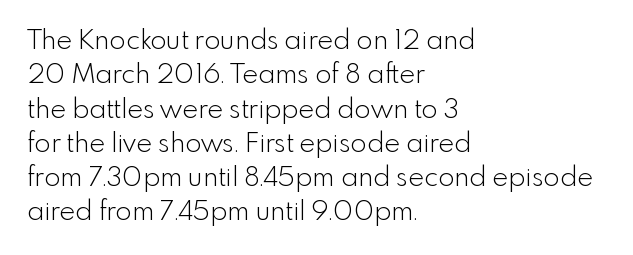
The image shows 27 px text type, upright; set left-aligned, normal line spacing (1.27x), normal letter spacing, not underlined.
